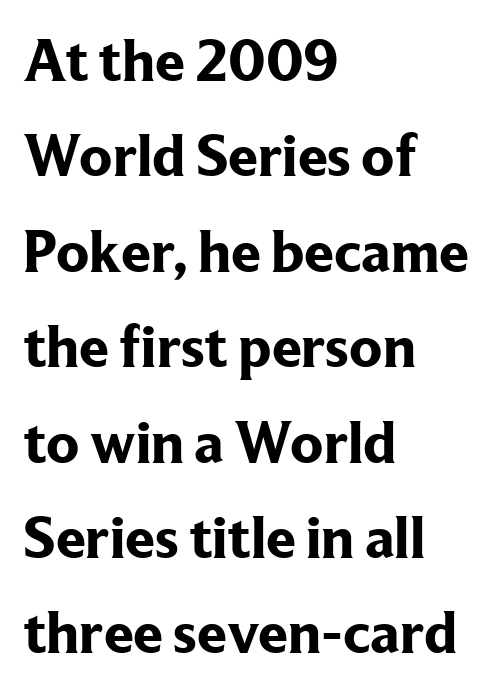
Students, observe: this is what conventionally led text looks like. These lines are rendered in a variable-pitch font. These lines keep a tight, regular rhythm from letter to letter. The glyphs have the mass of a bold cut.
